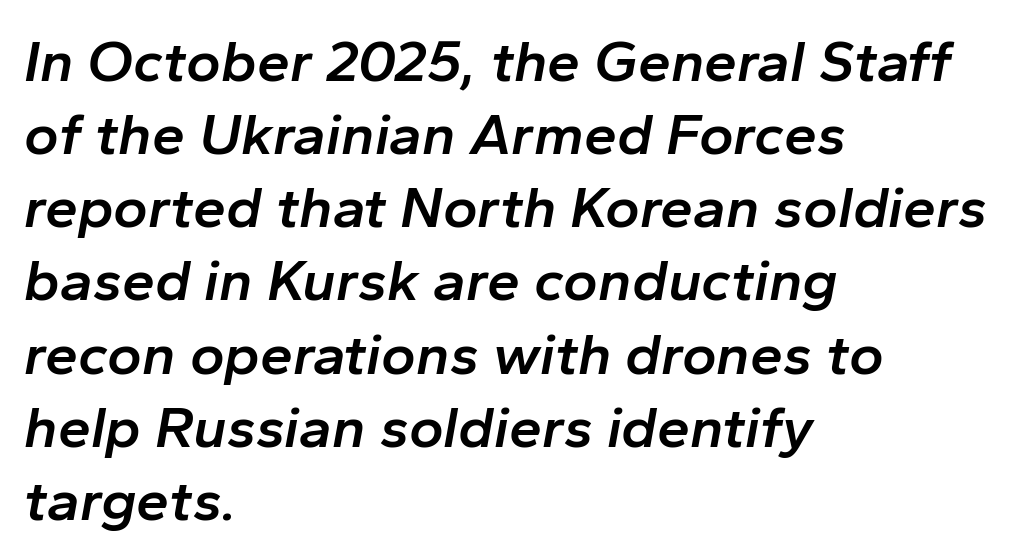
Underlining? Definitely not there. You could not count columns in this text — the font is proportionally spaced. Casual observation: everything's shoved over to the left. Default kerning and tracking; the words read as compact shapes. I'd describe the lettering as semibold — firm but not a full bold.
